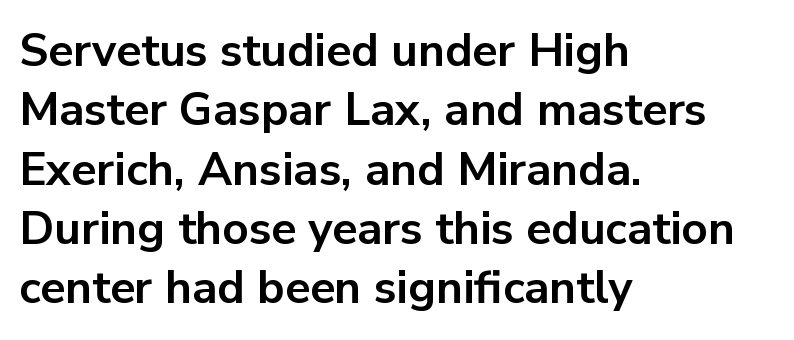
The image shows 46 px bold sans-serif type, upright; set left-aligned, normal line spacing (1.29x), normal letter spacing, not underlined; low stroke contrast and a medium x-height.
